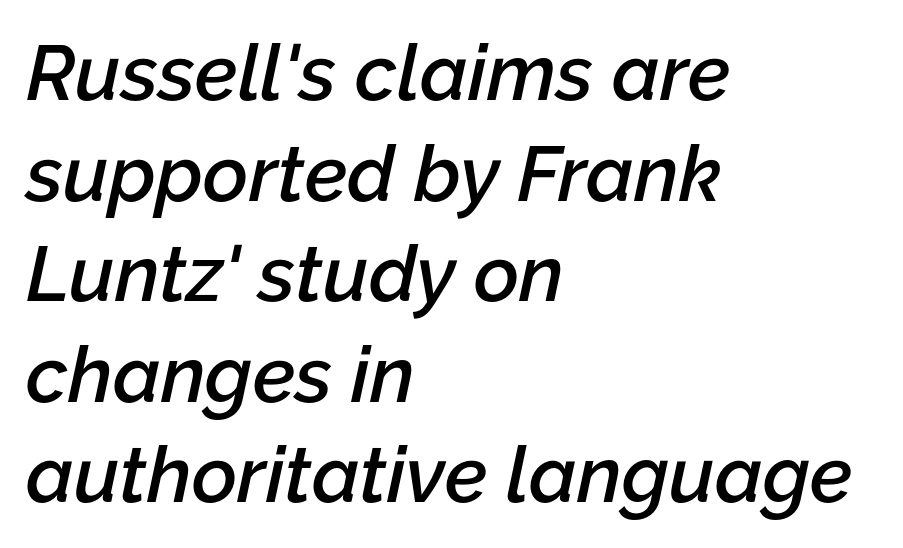
The image shows 78 px semibold type, italic (leaning right); set left-aligned, normal line spacing (1.29x), normal letter spacing, not underlined; low stroke contrast and a medium x-height.
